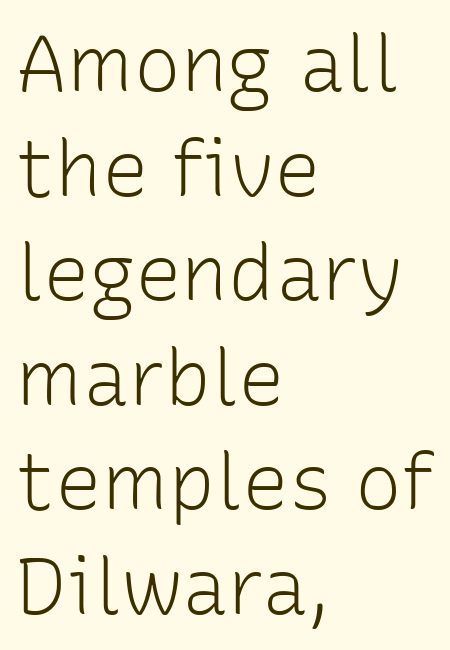
{"serif": "no", "italic": "no", "bold": "no", "weight": "light", "width": "normal", "stroke_contrast": "low", "x_height": "medium", "monospaced": "no", "underline": "no", "align": "left", "line_spacing": "normal", "line_spacing_ratio": 1.34, "letter_spacing": "normal", "letter_spacing_em": 0.0, "glyph_px": 78}
